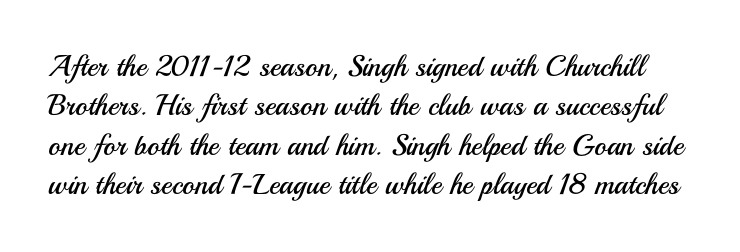
Q: Is the text bold? A: No.
Q: Is the text italic (slanted)? A: Yes.
Q: Is the typeface a serif or a sans-serif typeface? A: Sans-serif.
Q: Is the text underlined? A: No.
Q: Is the spacing between letters normal or unusually wide? A: Normal.
Q: Is the spacing between lines tight, normal or loose? A: Normal.
Q: Width (condensed, normal, or wide)? A: Normal.
Q: Stroke contrast? A: Medium.
Q: x-height? A: Small.
Q: Monospaced? A: No.
